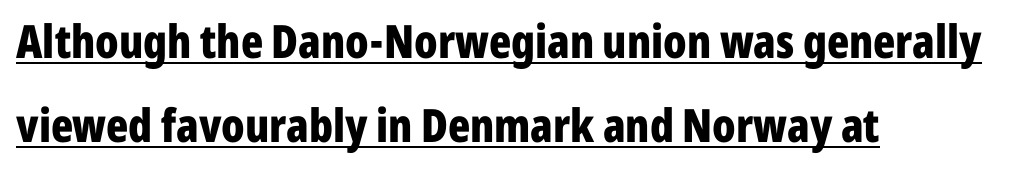
{"serif": "no", "italic": "no", "bold": "yes", "weight": "bold", "width": "condensed", "stroke_contrast": "low", "x_height": "medium", "monospaced": "no", "underline": "yes", "align": "left", "line_spacing_ratio": 1.83, "letter_spacing": "normal", "letter_spacing_em": 0.0, "glyph_px": 46}
